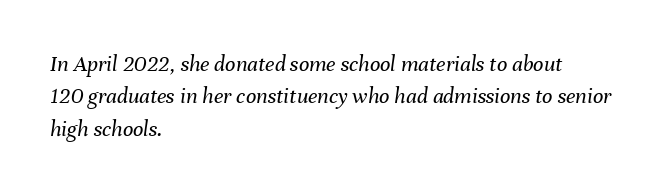
Q: Is the text bold? A: No.
Q: Is the text italic (slanted)? A: Yes, it leans right by about 8 degrees.
Q: Is the text underlined? A: No.
Q: How is the paragraph aligned? A: Left-aligned.
Q: Is the spacing between letters normal or unusually wide? A: Normal.
Q: Is the spacing between lines tight, normal or loose? A: Normal.
